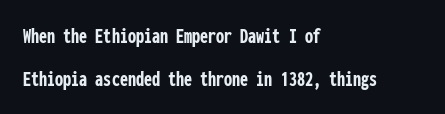
Q: Is the text bold? A: Yes.
Q: Is the text italic (slanted)? A: No, it is upright.
Q: Is the text underlined? A: No.
Q: How is the paragraph aligned? A: Left-aligned.
Q: Is the spacing between letters normal or unusually wide? A: Normal.
